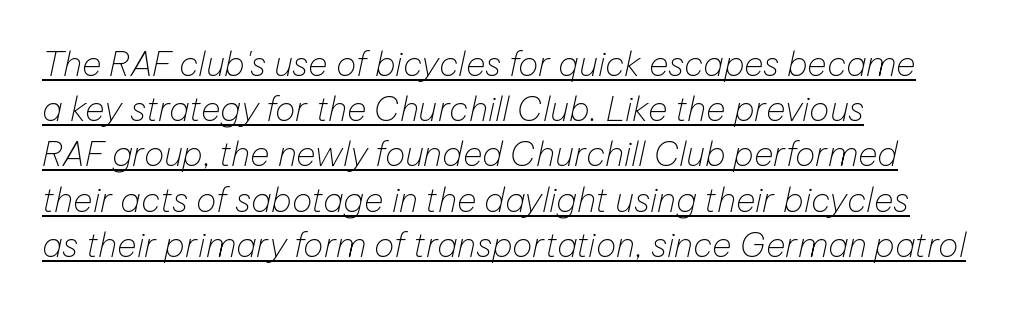
Q: Is the text bold? A: No.
Q: Is the text italic (slanted)? A: Yes, it leans right by about 12 degrees.
Q: Is the text underlined? A: Yes.
Q: How is the paragraph aligned? A: Left-aligned.
Q: Is the spacing between letters normal or unusually wide? A: Normal.
Q: Is the spacing between lines tight, normal or loose? A: Normal.
Q: Width (condensed, normal, or wide)? A: Normal.
Q: Stroke contrast? A: Low.
Q: x-height? A: Medium.
Q: Monospaced? A: No.
